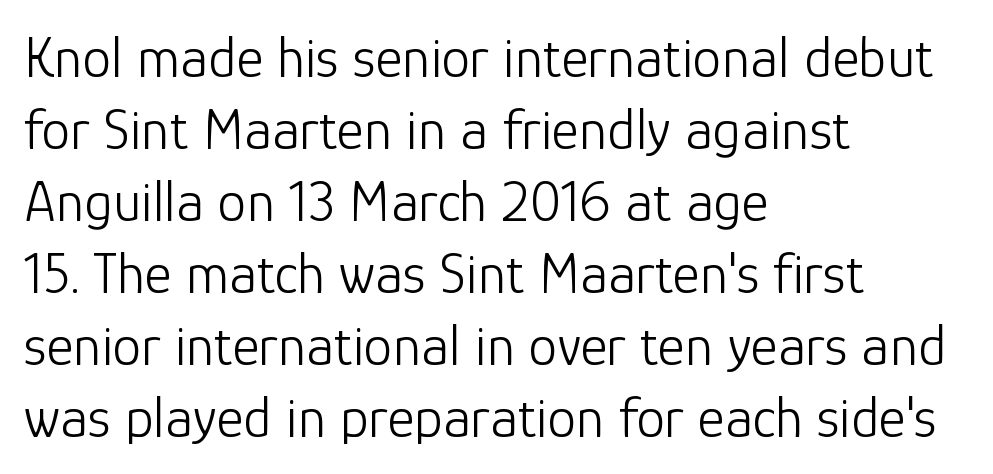
The image shows 58 px light sans-serif type, upright; set left-aligned, line spacing 1.24x, normal letter spacing, not underlined; low stroke contrast and a medium x-height.
